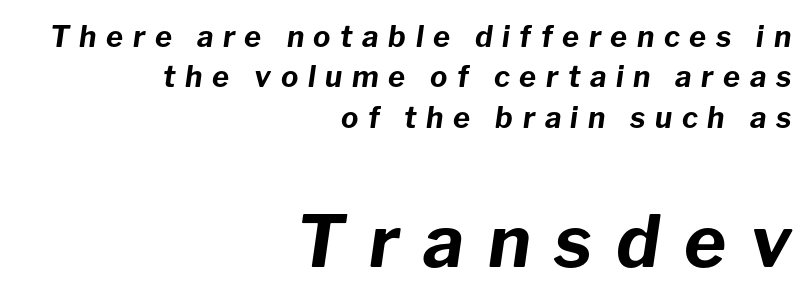
{"italic": "yes", "lean": "right", "slant_degrees": 8, "bold": "yes", "weight": "bold", "width": "normal", "stroke_contrast": "low", "x_height": "medium", "monospaced": "no", "underline": "no", "align": "right", "line_spacing": "normal", "line_spacing_ratio": 1.39, "letter_spacing": "wide", "letter_spacing_em": 0.33, "larger_block": "second", "size_ratio": 2.48, "glyph_px": 72}
